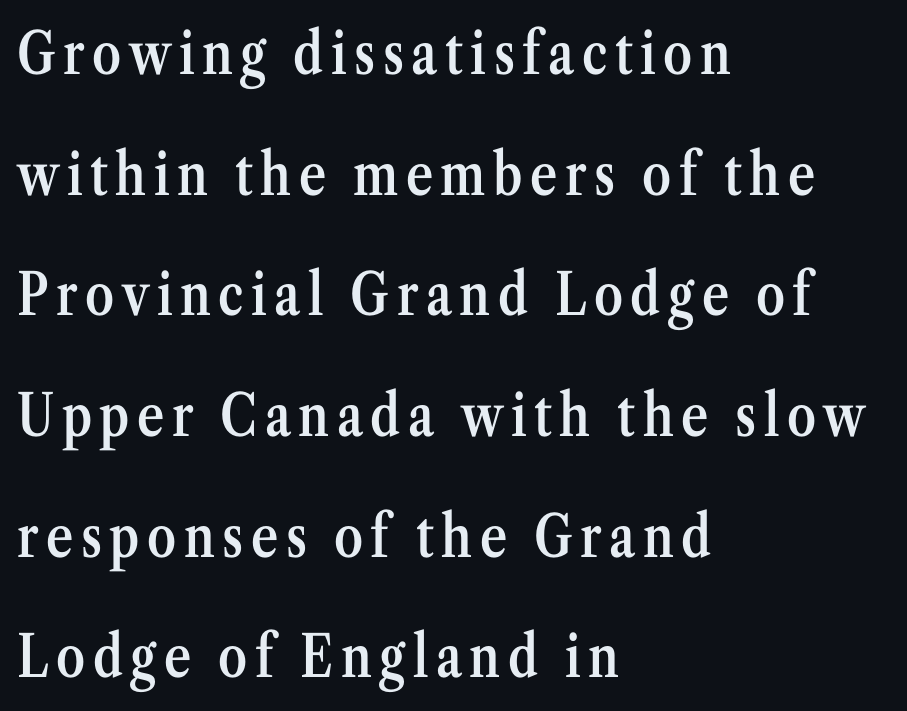
{"serif": "yes", "italic": "no", "bold": "semi", "weight": "semibold", "width": "condensed", "stroke_contrast": "medium", "x_height": "medium", "monospaced": "no", "underline": "no", "align": "left", "line_spacing": "loose", "line_spacing_ratio": 2.08, "glyph_px": 58}
